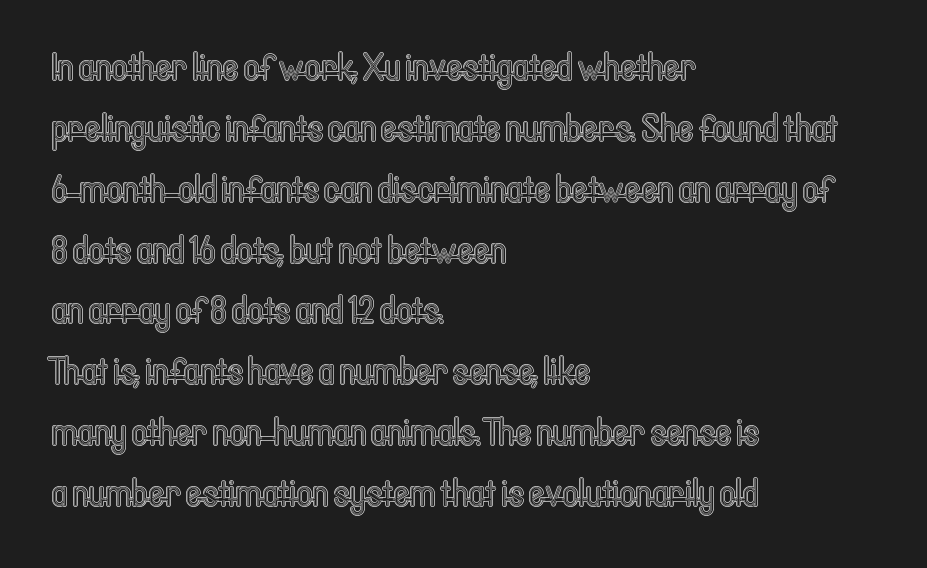
Quick note: not italic, upright. Horizontal alignment here is leftward, the default for most running prose. The foot of each line stays bare and open. Short note: letters normally spaced. Is there much room between lines? A standard amount, neither cramped nor airy. Spacing verdict: proportional, widths tailored to each character.
